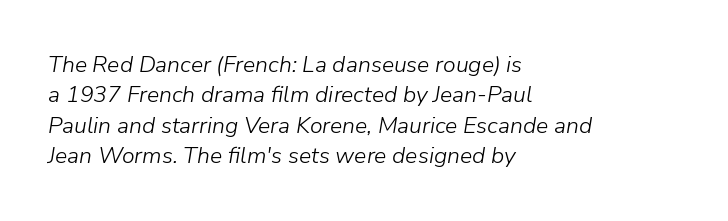
Q: Is the text bold? A: No.
Q: Is the text italic (slanted)? A: Yes, it leans right by about 9 degrees.
Q: Is the text underlined? A: No.
Q: How is the paragraph aligned? A: Left-aligned.
Q: Is the spacing between letters normal or unusually wide? A: Normal.
Q: Is the spacing between lines tight, normal or loose? A: Normal.
